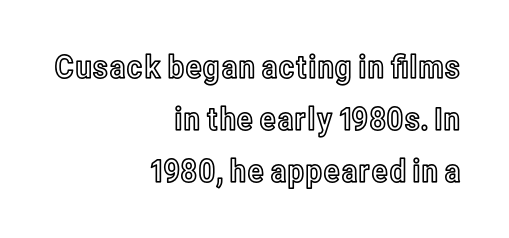
Q: Is the text italic (slanted)? A: No, it is upright.
Q: Is the text underlined? A: No.
Q: How is the paragraph aligned? A: Right-aligned.
Q: Is the spacing between letters normal or unusually wide? A: Normal.
Q: Is the spacing between lines tight, normal or loose? A: Normal.
Q: Width (condensed, normal, or wide)? A: Condensed.
Q: x-height? A: Medium.
Q: Monospaced? A: No.
